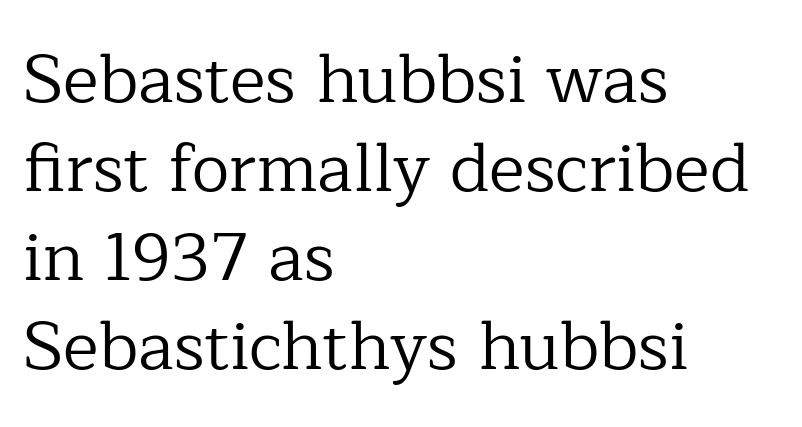
Q: Is the text bold? A: No.
Q: Is the text italic (slanted)? A: No, it is upright.
Q: Is the typeface a serif or a sans-serif typeface? A: Serif.
Q: Is the text underlined? A: No.
Q: How is the paragraph aligned? A: Left-aligned.
Q: Is the spacing between letters normal or unusually wide? A: Normal.
Q: Is the spacing between lines tight, normal or loose? A: Normal.
Q: Width (condensed, normal, or wide)? A: Normal.
Q: Stroke contrast? A: Low.
Q: x-height? A: Medium.
Q: Monospaced? A: No.
